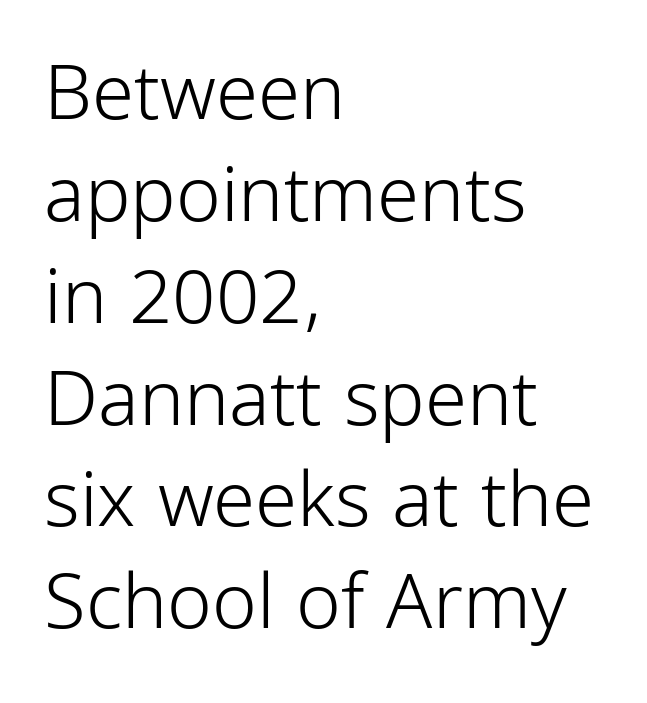
A roman cut, with each character standing at attention. Compared with typical body copy, the letter spacing here is the same. Nope, no serifs anywhere on these letters. Where is the straight margin? On the left.
